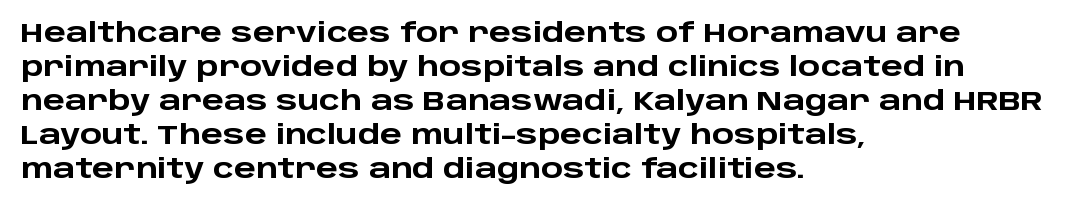
Q: Is the text bold? A: Yes.
Q: Is the text italic (slanted)? A: No, it is upright.
Q: Is the text underlined? A: No.
Q: How is the paragraph aligned? A: Left-aligned.
Q: Is the spacing between letters normal or unusually wide? A: Normal.
Q: Is the spacing between lines tight, normal or loose? A: Normal.
